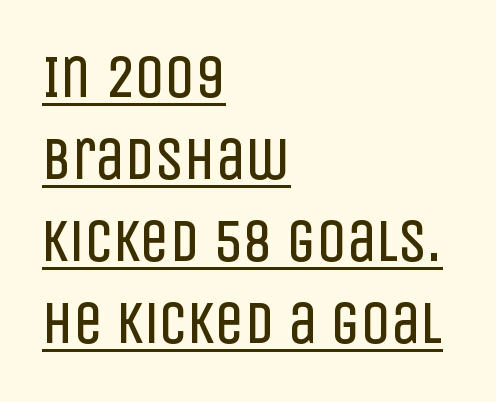
Beneath each row of characters lies a ruled line. Think of a printed novel: that variable character pitch is what you see here. These glyphs show unthickened strokes, regular width or finer. This rendering employs a face without finishing strokes, i.e., a sans-serif. Inter-character spacing is left at the font's built-in metrics.
